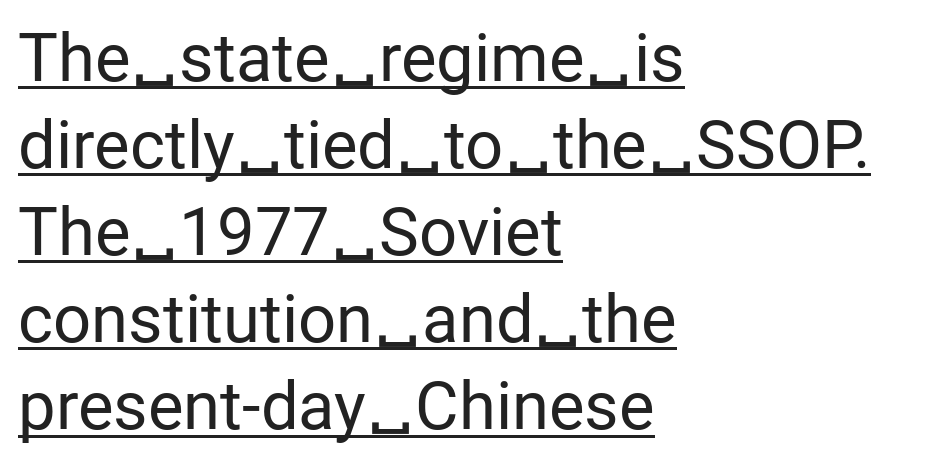
Q: Is the text bold? A: No.
Q: Is the text italic (slanted)? A: No, it is upright.
Q: Is the typeface a serif or a sans-serif typeface? A: Sans-serif.
Q: Is the text underlined? A: Yes.
Q: How is the paragraph aligned? A: Left-aligned.
Q: Is the spacing between letters normal or unusually wide? A: Normal.
Q: Is the spacing between lines tight, normal or loose? A: Normal.
Q: Width (condensed, normal, or wide)? A: Normal.
Q: Stroke contrast? A: Low.
Q: x-height? A: Medium.
Q: Monospaced? A: No.
